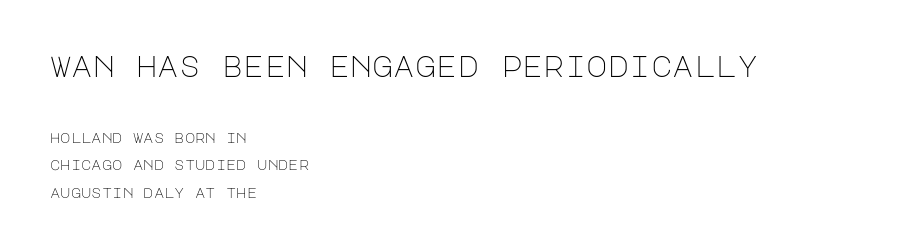
{"serif": "no", "italic": "no", "bold": "no", "weight": "light", "width": "normal", "stroke_contrast": "low", "x_height": "large", "underline": "no", "align": "left", "line_spacing": "loose", "line_spacing_ratio": 1.96, "letter_spacing": "normal", "letter_spacing_em": 0.0, "larger_block": "first", "size_ratio": 2.07, "glyph_px": 29}
